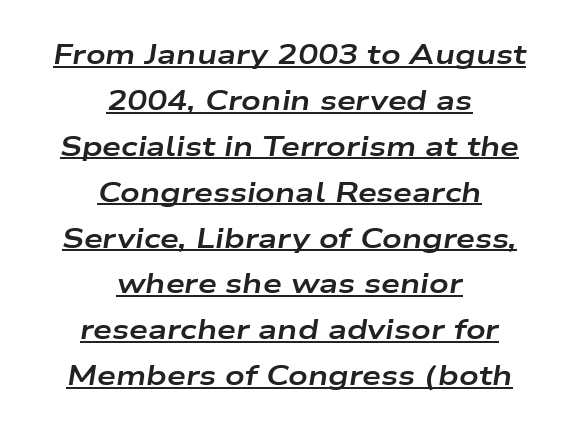
The image shows 27 px bold type, italic (leaning right); set centered, normal line spacing (1.7x), normal letter spacing, underlined.
